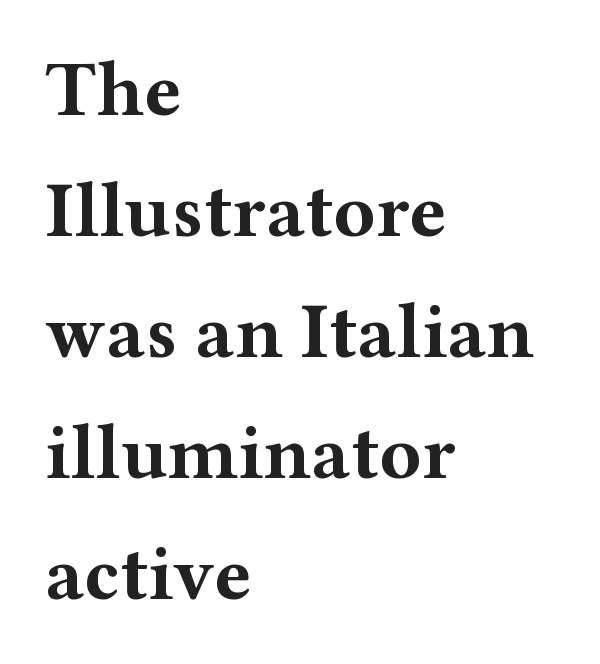
Set as a true bold cut, around the 700 mark. Spacing verdict: proportional, widths tailored to each character. Inter-character spacing is left at the font's built-in metrics. Notice how the passage keeps a crisp vertical edge on the left only. Bare-footed words on every line.
